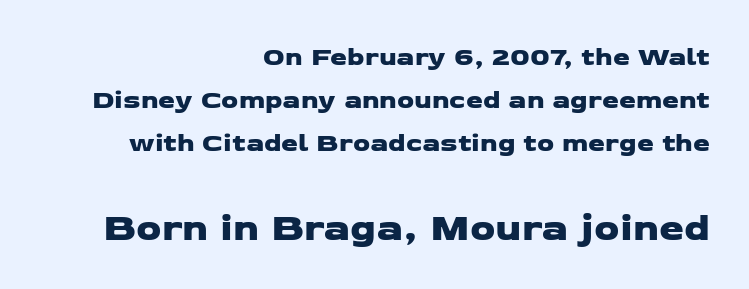
{"serif": "no", "width": "wide", "stroke_contrast": "low", "x_height": "medium", "monospaced": "no", "underline": "no", "align": "right", "line_spacing": "normal", "line_spacing_ratio": 1.6, "letter_spacing": "normal", "letter_spacing_em": 0.0, "larger_block": "second", "size_ratio": 1.48, "glyph_px": 40}
